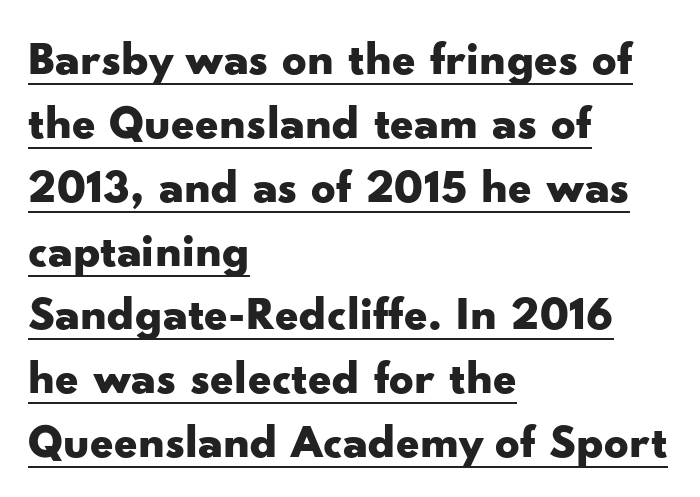
The image shows 48 px bold, wide sans-serif type, upright; set left-aligned, normal line spacing (1.33x), normal letter spacing, underlined; low stroke contrast and a small x-height.
